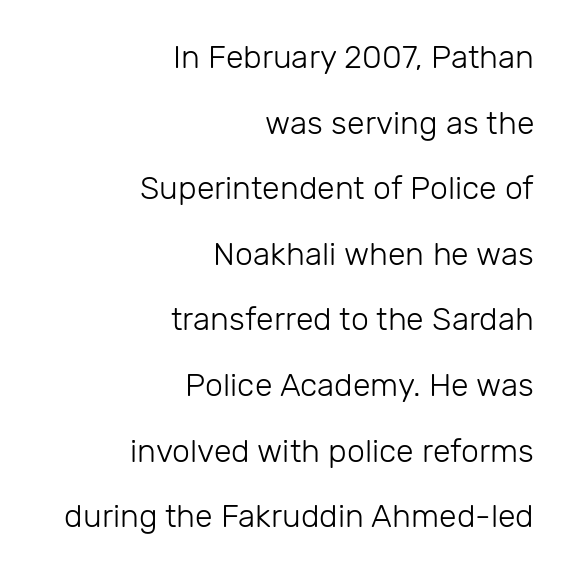
{"serif": "no", "italic": "no", "bold": "no", "weight": "light", "width": "normal", "stroke_contrast": "low", "x_height": "medium", "monospaced": "no", "underline": "no", "align": "right", "line_spacing": "loose", "line_spacing_ratio": 2.05, "letter_spacing": "normal", "letter_spacing_em": 0.0, "glyph_px": 32}
